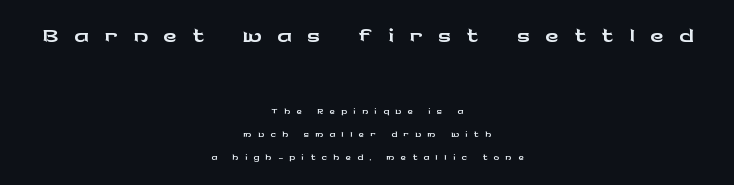
Posture: upright roman. The paragraph has two soft edges and a firm central axis. Descenders are the only things crossing below the line. Observe the absence of serifs on each vertical stroke in this sample.
